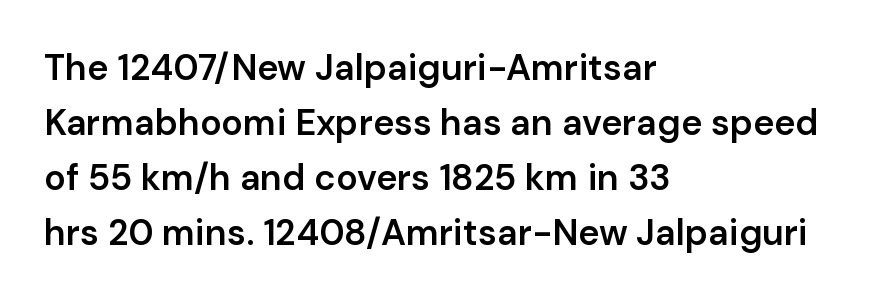
Each word holds together tightly as a unit, with standard inter-letter gaps. The passage shown is typed in a proportional face where columns would drift. Unmarked baselines from the first word to the last. A typesetter would mark this as roman, not italic. In CSS terms this would be text-align: left. The vertical gap from one line to the next is medium.
